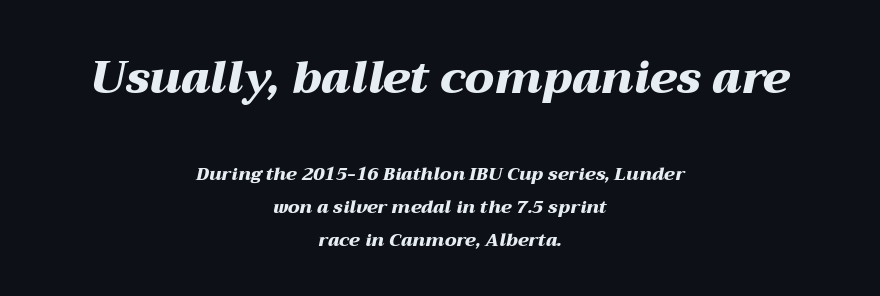
{"italic": "yes", "lean": "right", "slant_degrees": 12, "bold": "yes", "weight": "heavy", "width": "wide", "stroke_contrast": "medium", "x_height": "medium", "monospaced": "no", "underline": "no", "align": "center", "line_spacing_ratio": 1.84, "letter_spacing": "normal", "letter_spacing_em": 0.0, "larger_block": "first", "size_ratio": 2.5, "glyph_px": 45}
